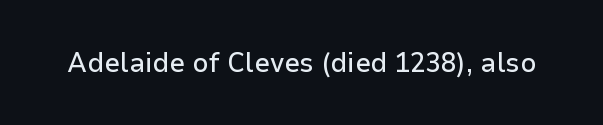
The image shows 28 px sans-serif type, upright; set normal letter spacing, not underlined; low stroke contrast and a medium x-height.
